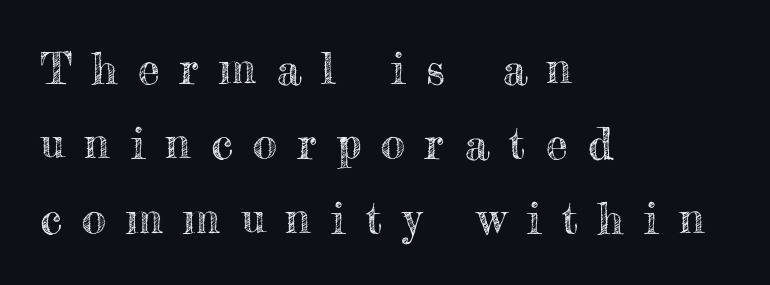
The image shows 44 px text type, upright; set left-aligned, normal line spacing (1.7x), unusually wide letter spacing (+0.46 em), not underlined; a small x-height.
